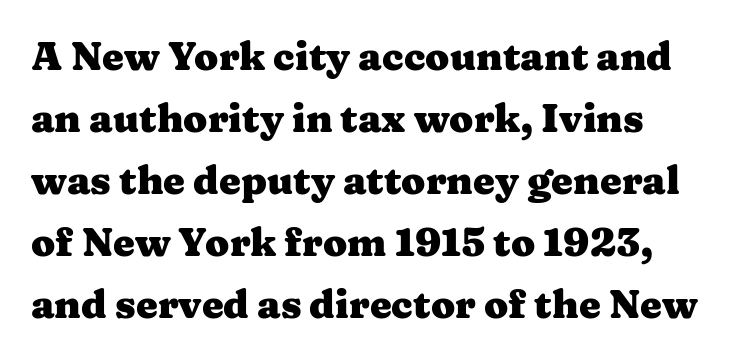
Q: Is the text bold? A: Yes.
Q: Is the text italic (slanted)? A: No, it is upright.
Q: Is the typeface a serif or a sans-serif typeface? A: Serif.
Q: Is the text underlined? A: No.
Q: How is the paragraph aligned? A: Left-aligned.
Q: Is the spacing between letters normal or unusually wide? A: Normal.
Q: Is the spacing between lines tight, normal or loose? A: Normal.
Q: Width (condensed, normal, or wide)? A: Wide.
Q: Stroke contrast? A: Medium.
Q: x-height? A: Medium.
Q: Monospaced? A: No.
